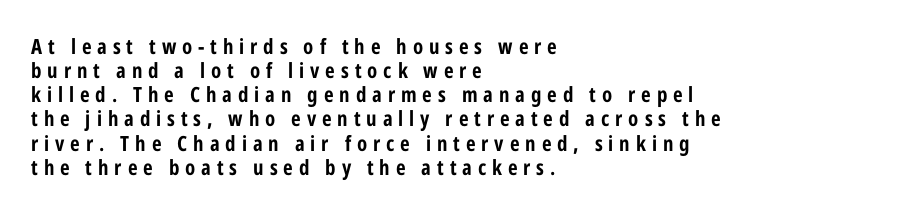
Q: Is the text bold? A: Yes.
Q: Is the text italic (slanted)? A: No, it is upright.
Q: Is the text underlined? A: No.
Q: How is the paragraph aligned? A: Left-aligned.
Q: Is the spacing between letters normal or unusually wide? A: Unusually wide.
Q: Is the spacing between lines tight, normal or loose? A: Tight.
